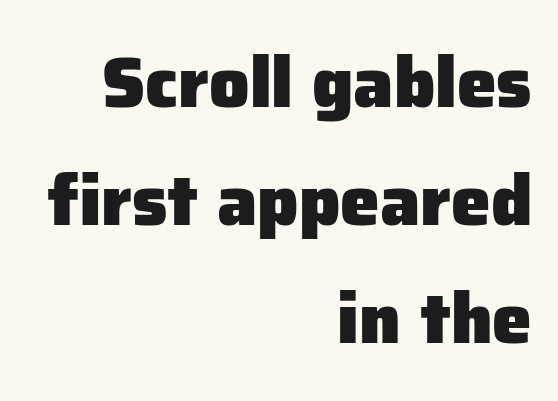
Q: Is the text bold? A: Yes.
Q: Is the text italic (slanted)? A: No, it is upright.
Q: Is the typeface a serif or a sans-serif typeface? A: Sans-serif.
Q: Is the text underlined? A: No.
Q: How is the paragraph aligned? A: Right-aligned.
Q: Is the spacing between letters normal or unusually wide? A: Normal.
Q: Is the spacing between lines tight, normal or loose? A: Normal.
Q: Width (condensed, normal, or wide)? A: Normal.
Q: Stroke contrast? A: Low.
Q: x-height? A: Medium.
Q: Monospaced? A: No.
